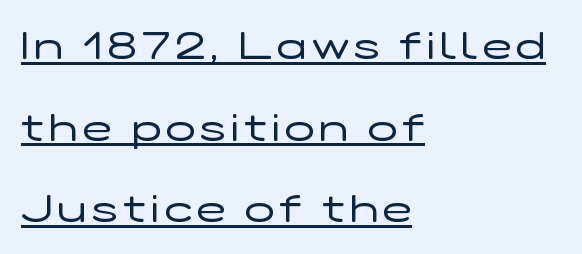
{"serif": "no", "italic": "no", "bold": "no", "weight": "regular", "width": "wide", "stroke_contrast": "low", "x_height": "medium", "monospaced": "no", "underline": "yes", "align": "left", "line_spacing": "loose", "line_spacing_ratio": 2.09, "glyph_px": 39}
